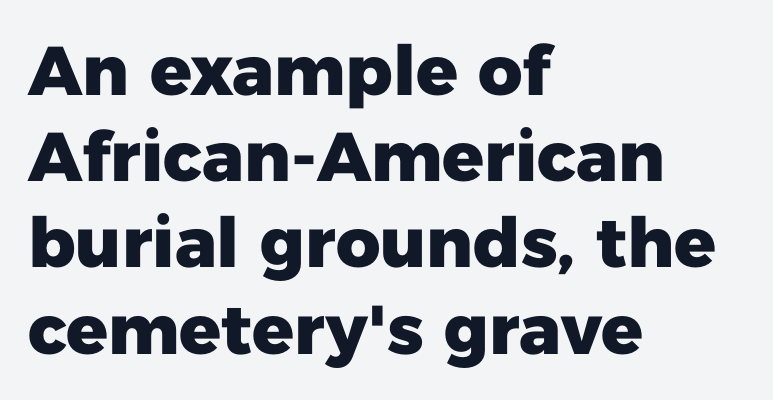
{"serif": "no", "italic": "no", "bold": "yes", "weight": "heavy", "width": "normal", "stroke_contrast": "low", "x_height": "medium", "monospaced": "no", "underline": "no", "align": "left", "line_spacing": "normal", "line_spacing_ratio": 1.25, "letter_spacing": "normal", "letter_spacing_em": 0.0, "glyph_px": 69}
